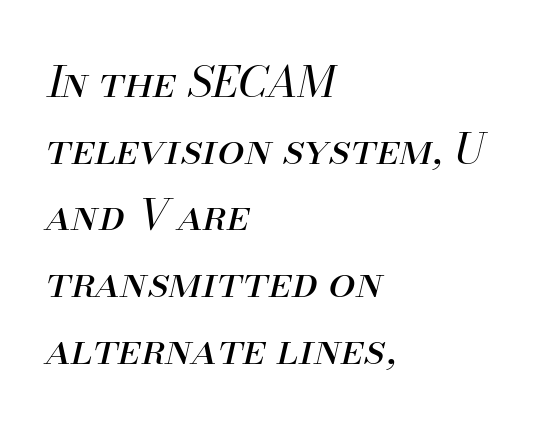
The image shows 43 px regular-weight type, italic (leaning right); set left-aligned, normal line spacing (1.55x), normal letter spacing, not underlined; medium stroke contrast and a small x-height.
